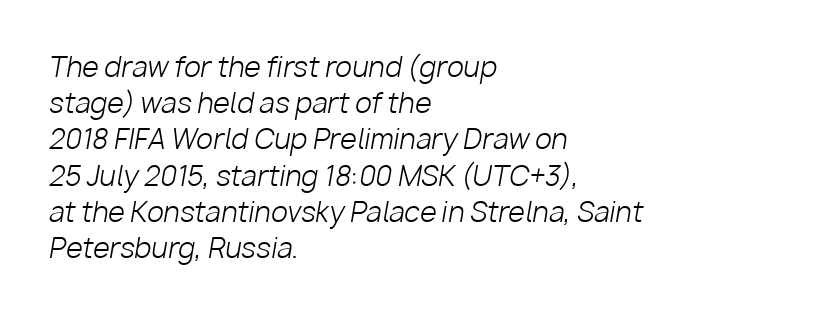
Q: Is the text bold? A: No.
Q: Is the text italic (slanted)? A: Yes, it leans right by about 10 degrees.
Q: Is the text underlined? A: No.
Q: How is the paragraph aligned? A: Left-aligned.
Q: Is the spacing between letters normal or unusually wide? A: Normal.
Q: Is the spacing between lines tight, normal or loose? A: Normal.
